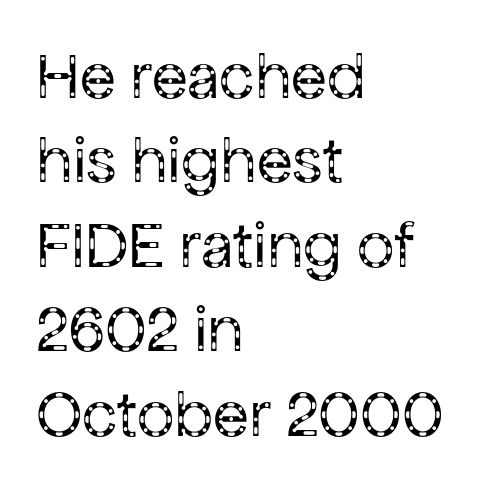
The rendering uses natural spacing where letterforms have individual widths. The letters carry no serifs — their stems end cleanly without finishing strokes. If you drew a line through each stem, it would be perfectly vertical. Just letters on the line, the space beneath them empty.
